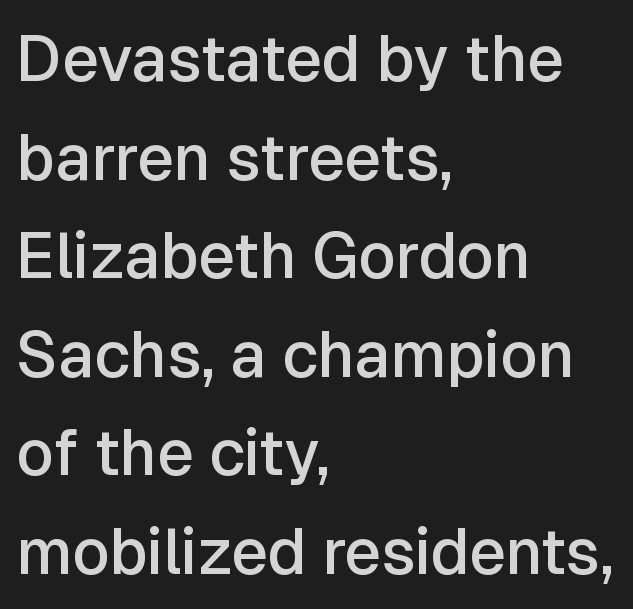
Q: Is the text bold? A: Semi-bold.
Q: Is the text italic (slanted)? A: No, it is upright.
Q: Is the typeface a serif or a sans-serif typeface? A: Sans-serif.
Q: Is the text underlined? A: No.
Q: How is the paragraph aligned? A: Left-aligned.
Q: Is the spacing between letters normal or unusually wide? A: Normal.
Q: Is the spacing between lines tight, normal or loose? A: Normal.
Q: Width (condensed, normal, or wide)? A: Normal.
Q: Stroke contrast? A: Low.
Q: x-height? A: Medium.
Q: Monospaced? A: No.
